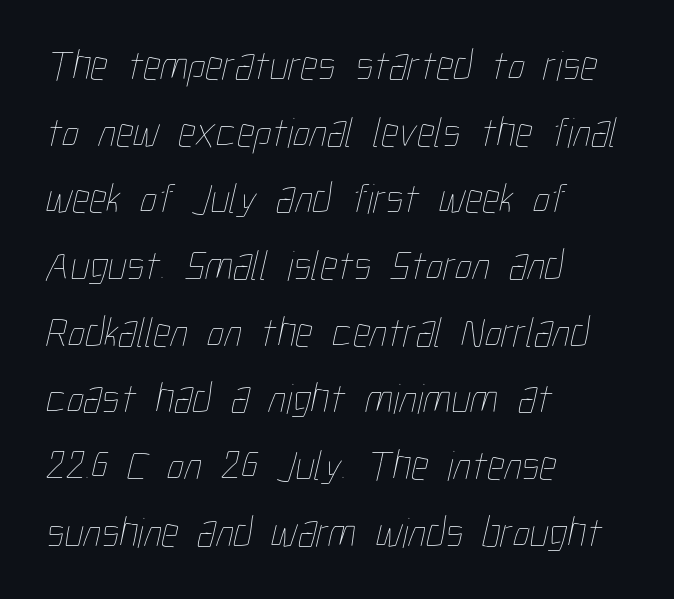
{"bold": "no", "weight": "thin", "width": "condensed", "stroke_contrast": "low", "x_height": "medium", "monospaced": "no", "underline": "no", "align": "left", "line_spacing": "normal", "line_spacing_ratio": 1.55, "letter_spacing": "normal", "letter_spacing_em": 0.0, "glyph_px": 43}
